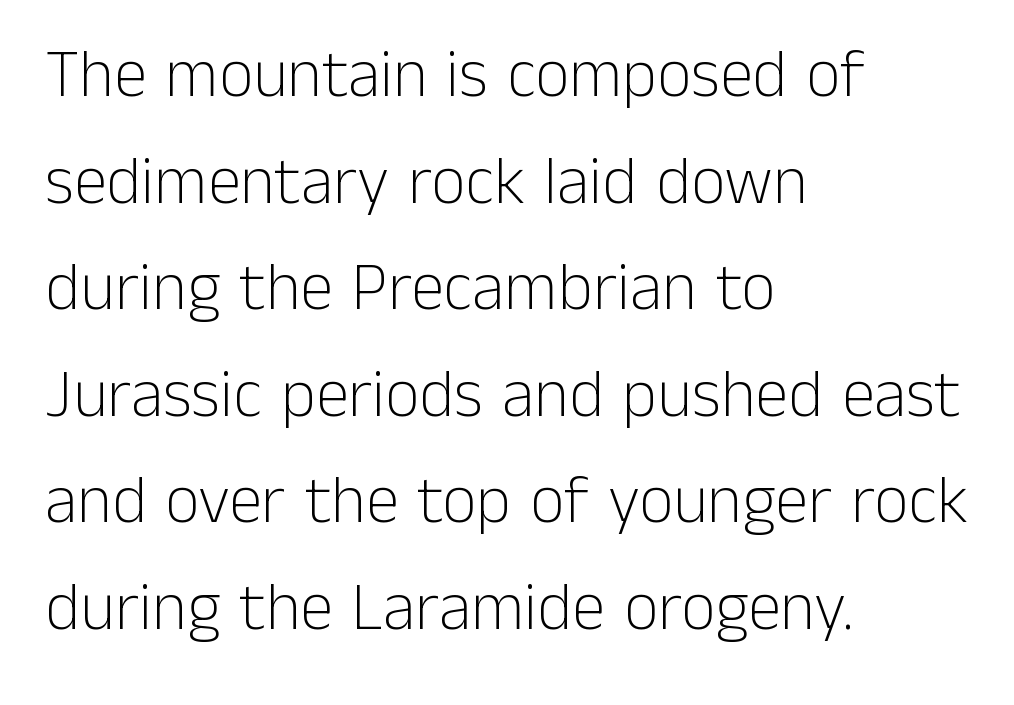
The image shows 67 px light sans-serif type, upright; set left-aligned, normal line spacing (1.59x), normal letter spacing, not underlined; low stroke contrast and a medium x-height.
